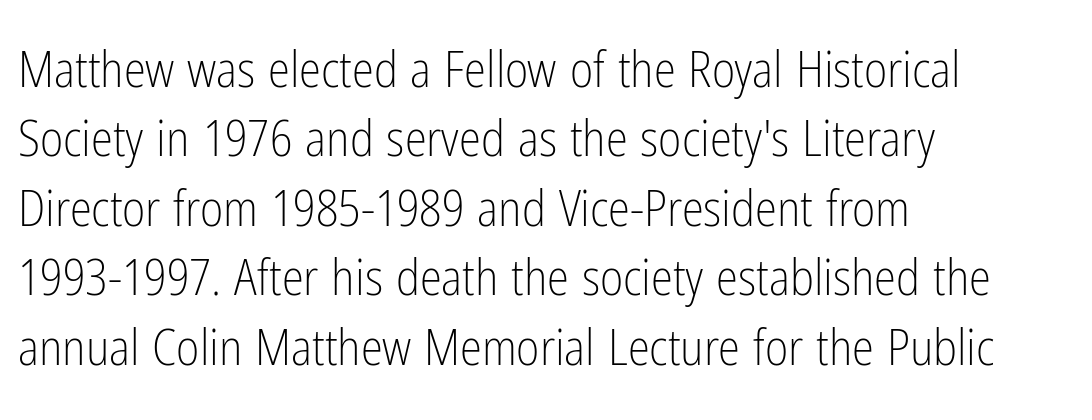
{"serif": "no", "italic": "no", "bold": "no", "weight": "light", "width": "condensed", "stroke_contrast": "low", "x_height": "medium", "monospaced": "no", "underline": "no", "align": "left", "line_spacing": "normal", "line_spacing_ratio": 1.39, "letter_spacing": "normal", "letter_spacing_em": 0.0, "glyph_px": 50}
